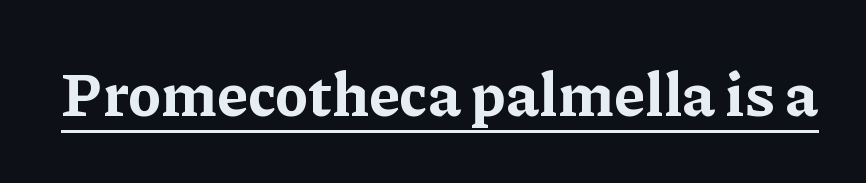
{"serif": "yes", "italic": "no", "bold": "yes", "weight": "bold", "width": "normal", "stroke_contrast": "low", "x_height": "medium", "monospaced": "no", "underline": "yes", "letter_spacing": "normal", "letter_spacing_em": 0.0, "glyph_px": 61}
